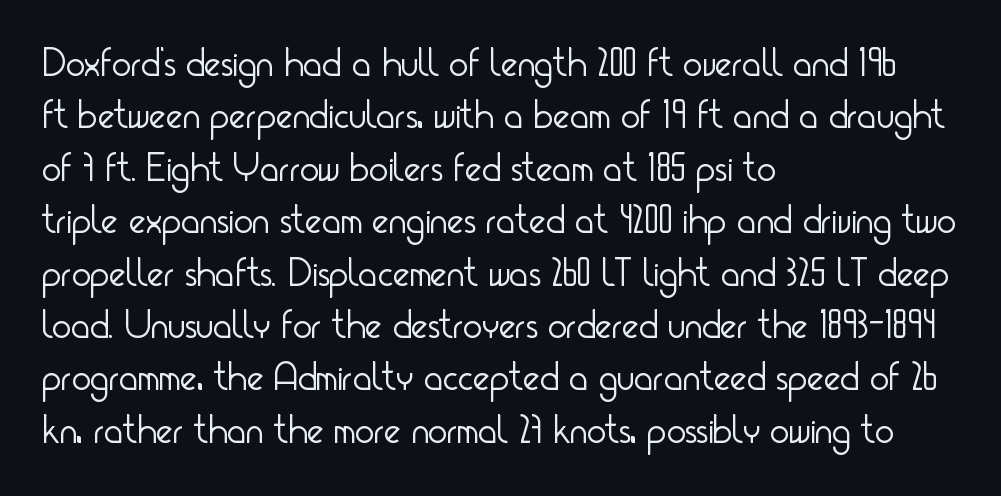
{"serif": "no", "italic": "no", "bold": "no", "weight": "light", "width": "condensed", "stroke_contrast": "low", "x_height": "small", "monospaced": "no", "underline": "no", "align": "left", "line_spacing": "normal", "line_spacing_ratio": 1.31, "letter_spacing": "normal", "letter_spacing_em": 0.0, "glyph_px": 40}
